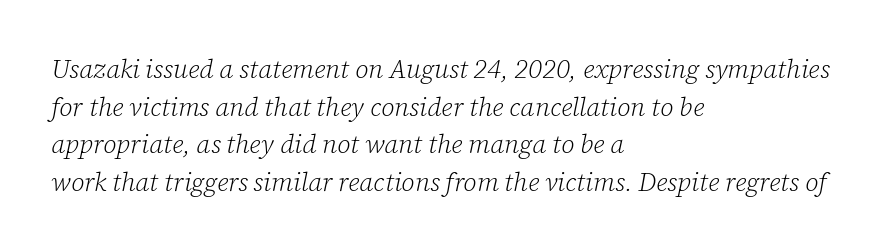
Regular leading. Notice how the passage keeps a crisp vertical edge on the left only. Stems here are at most as thick as an everyday book face. The whole block is typeset with a tilt. Rule under the text: the space is simply empty. The gaps between neighbouring characters are ordinary and unremarkable.
